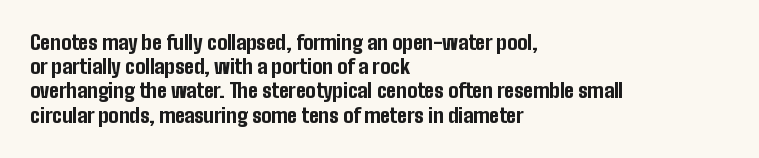
Q: Is the text bold? A: Yes.
Q: Is the text italic (slanted)? A: No, it is upright.
Q: Is the text underlined? A: No.
Q: How is the paragraph aligned? A: Left-aligned.
Q: Is the spacing between letters normal or unusually wide? A: Normal.
